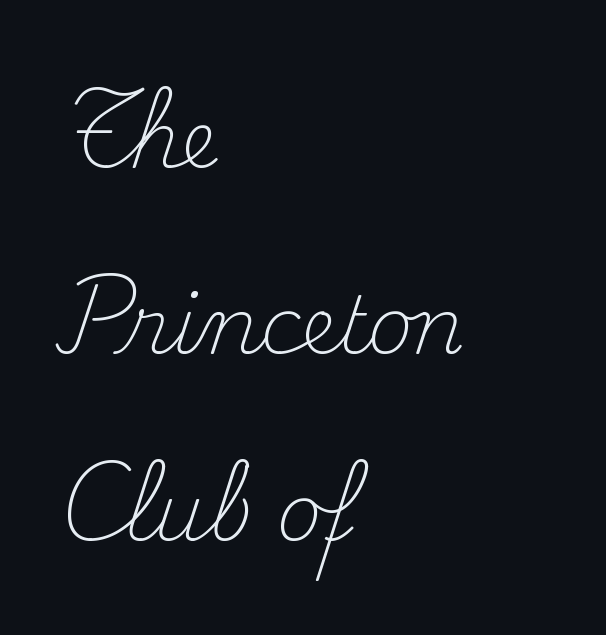
The image shows 78 px light serif type; set left-aligned, loose line spacing (2.39x), normal letter spacing, not underlined; medium stroke contrast and a small x-height.
